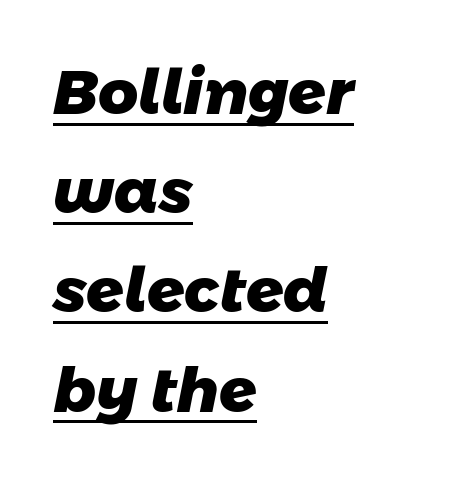
Q: Is the text bold? A: Yes.
Q: Is the typeface a serif or a sans-serif typeface? A: Sans-serif.
Q: Is the text underlined? A: Yes.
Q: How is the paragraph aligned? A: Left-aligned.
Q: Is the spacing between letters normal or unusually wide? A: Normal.
Q: Is the spacing between lines tight, normal or loose? A: Normal.
Q: Width (condensed, normal, or wide)? A: Normal.
Q: Stroke contrast? A: Low.
Q: x-height? A: Medium.
Q: Monospaced? A: No.
